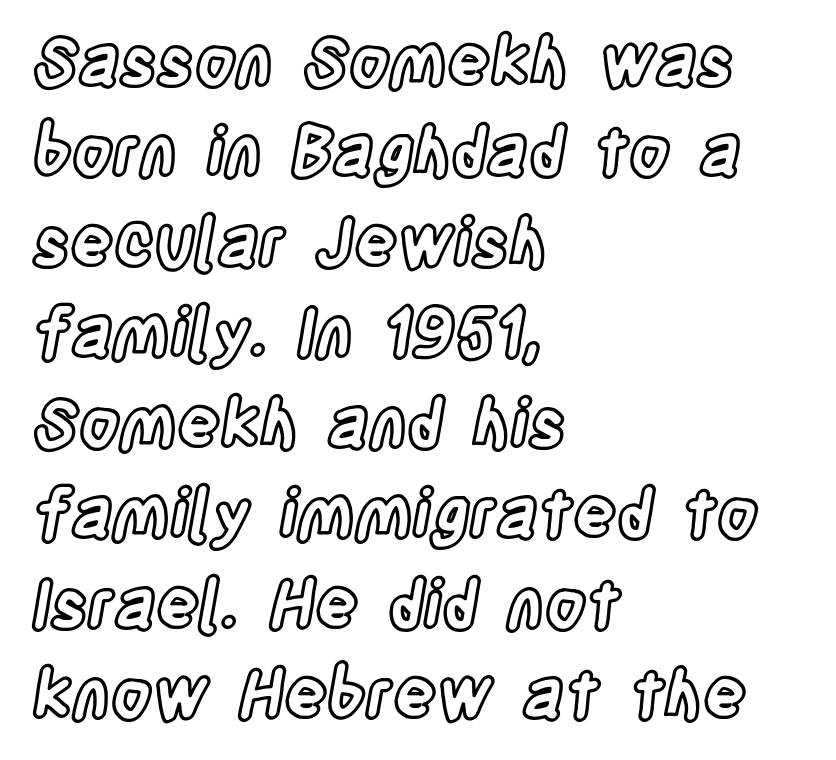
Q: Is the text italic (slanted)? A: Yes.
Q: Is the text underlined? A: No.
Q: How is the paragraph aligned? A: Left-aligned.
Q: Is the spacing between letters normal or unusually wide? A: Normal.
Q: Is the spacing between lines tight, normal or loose? A: Normal.
Q: Width (condensed, normal, or wide)? A: Condensed.
Q: x-height? A: Large.
Q: Monospaced? A: No.
